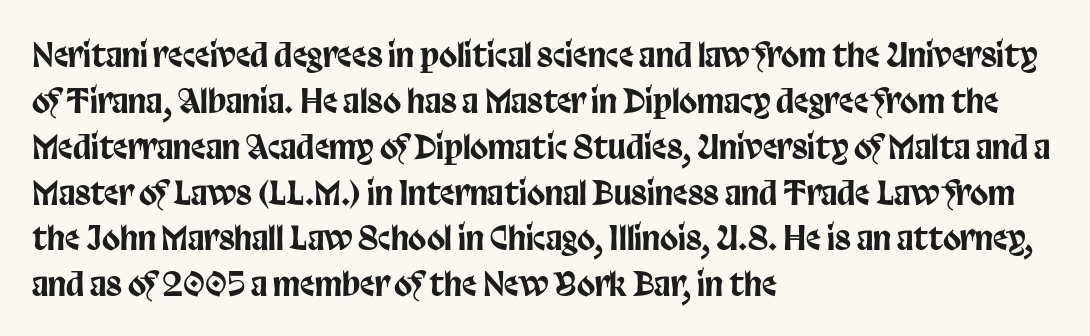
Q: Is the text italic (slanted)? A: No, it is upright.
Q: Is the typeface a serif or a sans-serif typeface? A: Sans-serif.
Q: Is the text underlined? A: No.
Q: How is the paragraph aligned? A: Left-aligned.
Q: Is the spacing between letters normal or unusually wide? A: Normal.
Q: Is the spacing between lines tight, normal or loose? A: Normal.
Q: Width (condensed, normal, or wide)? A: Condensed.
Q: Stroke contrast? A: Low.
Q: x-height? A: Large.
Q: Monospaced? A: No.
